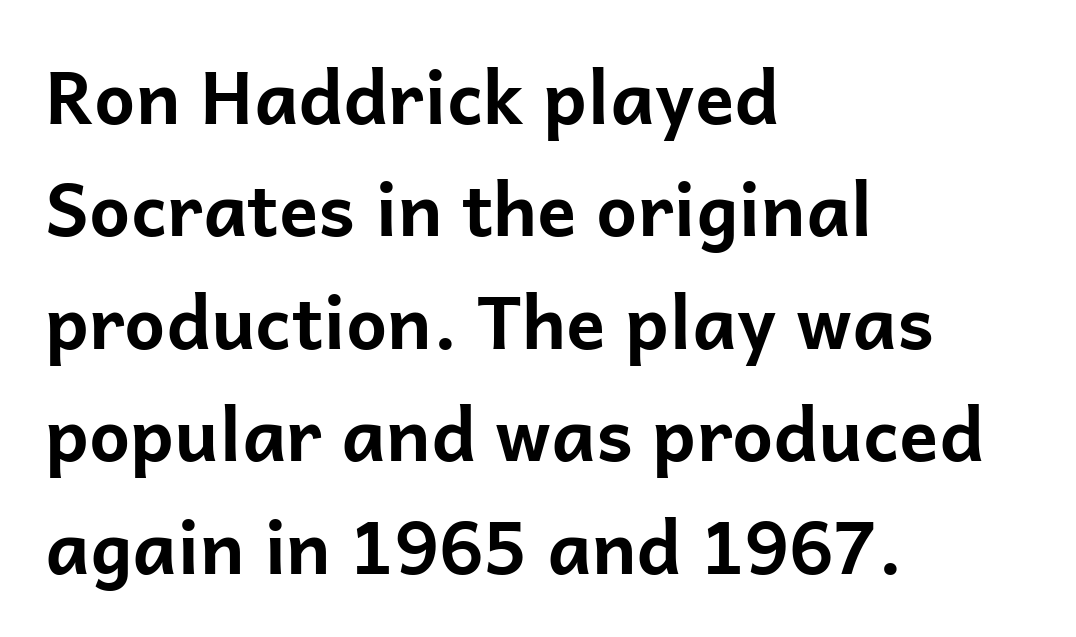
Q: Is the text bold? A: Yes.
Q: Is the text italic (slanted)? A: No, it is upright.
Q: Is the typeface a serif or a sans-serif typeface? A: Sans-serif.
Q: Is the text underlined? A: No.
Q: How is the paragraph aligned? A: Left-aligned.
Q: Is the spacing between letters normal or unusually wide? A: Normal.
Q: Is the spacing between lines tight, normal or loose? A: Normal.
Q: Width (condensed, normal, or wide)? A: Normal.
Q: Stroke contrast? A: Low.
Q: x-height? A: Medium.
Q: Monospaced? A: No.
